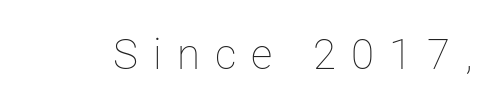
{"italic": "no", "bold": "no", "weight": "thin", "width": "normal", "stroke_contrast": "low", "x_height": "medium", "monospaced": "no", "underline": "no", "letter_spacing": "wide", "letter_spacing_em": 0.36, "glyph_px": 42}
